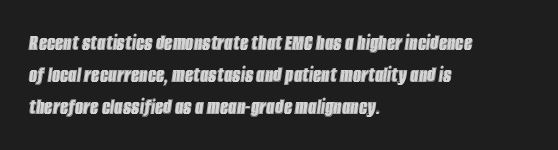
Q: Is the text italic (slanted)? A: Yes, it leans right by about 8 degrees.
Q: Is the text underlined? A: No.
Q: How is the paragraph aligned? A: Left-aligned.
Q: Is the spacing between letters normal or unusually wide? A: Normal.
Q: Is the spacing between lines tight, normal or loose? A: Normal.
